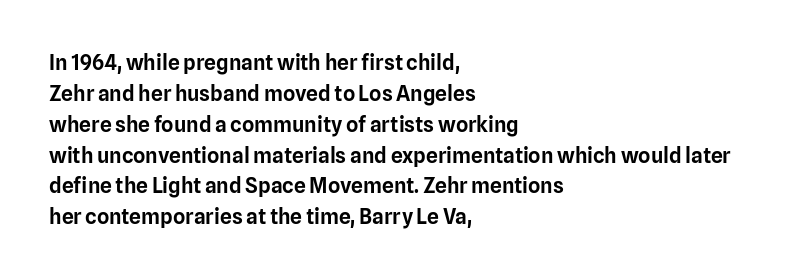
There is no visible air inserted between adjacent glyphs. Alignment: flush left. The words here are not underlined. The axis of the letterforms is exactly vertical. The designer left line spacing at the default.
